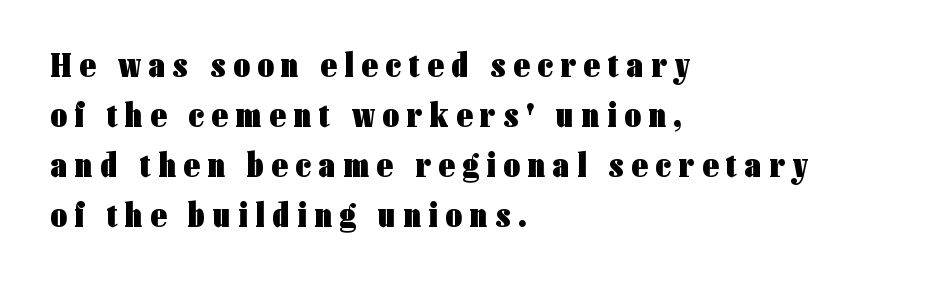
Plenty of ink on the page — the face is bold. Each new line begins a customary step beneath the previous one. The passage is arranged the way most books set body copy — flush left. Unlike italic type, these characters show no tilt at all. Is the letter spacing exaggerated? Yes — the characters are pushed far apart.
